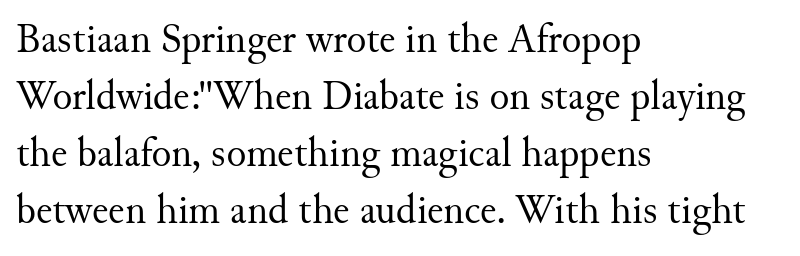
The image shows 41 px regular-weight serif type, upright; set left-aligned, normal line spacing (1.39x), normal letter spacing, not underlined; medium stroke contrast and a small x-height.
